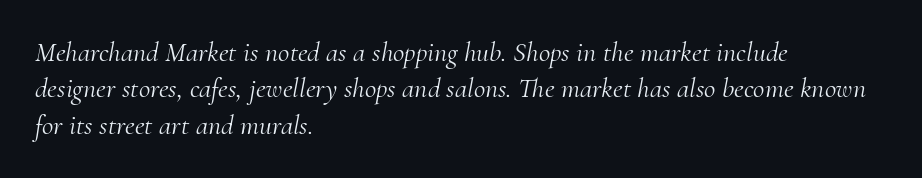
Q: Is the text bold? A: No.
Q: Is the text italic (slanted)? A: Yes, it leans right by about 10 degrees.
Q: Is the typeface a serif or a sans-serif typeface? A: Serif.
Q: Is the text underlined? A: No.
Q: How is the paragraph aligned? A: Left-aligned.
Q: Is the spacing between letters normal or unusually wide? A: Normal.
Q: Is the spacing between lines tight, normal or loose? A: Normal.
Q: Width (condensed, normal, or wide)? A: Normal.
Q: Stroke contrast? A: Medium.
Q: x-height? A: Small.
Q: Monospaced? A: No.
